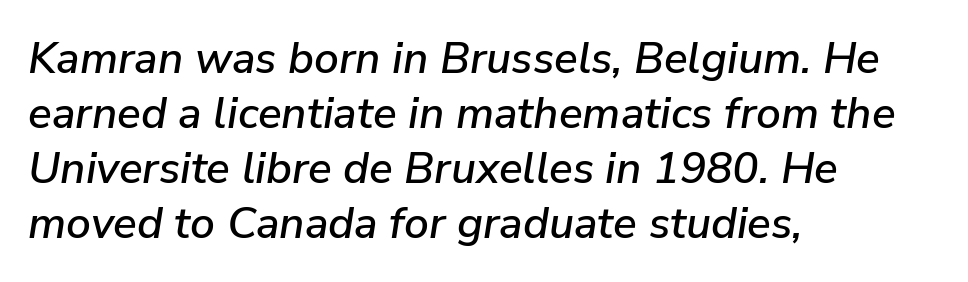
Note the varied advance widths — an 'i' is clearly narrower than an 'm'. Students, observe: this is what conventionally led text looks like. How are the letters spaced? Ordinarily, with no added tracking. The paragraph has a hard left edge and a soft right edge. Underline: absent.
